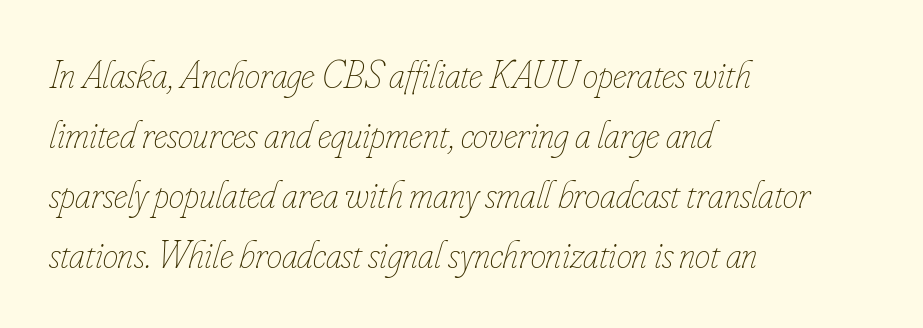
Q: Is the text bold? A: No.
Q: Is the text italic (slanted)? A: Yes, it leans right by about 16 degrees.
Q: Is the text underlined? A: No.
Q: How is the paragraph aligned? A: Left-aligned.
Q: Is the spacing between letters normal or unusually wide? A: Normal.
Q: Is the spacing between lines tight, normal or loose? A: Normal.
Q: Width (condensed, normal, or wide)? A: Condensed.
Q: Stroke contrast? A: Low.
Q: x-height? A: Small.
Q: Monospaced? A: No.
